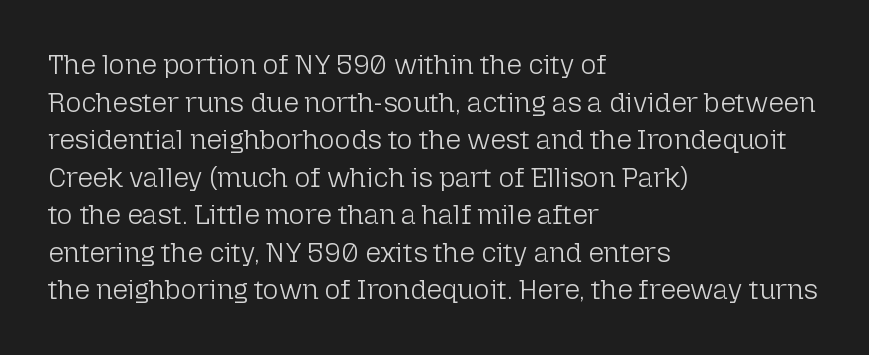
{"italic": "no", "bold": "no", "underline": "no", "align": "left", "line_spacing": "normal", "line_spacing_ratio": 1.39, "letter_spacing": "normal", "letter_spacing_em": 0.0, "glyph_px": 27}
